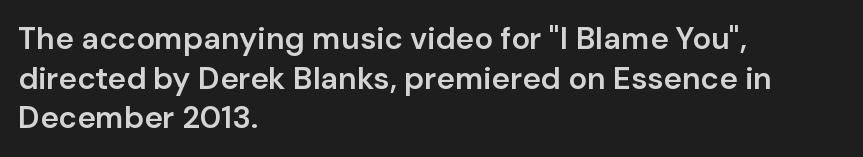
{"serif": "no", "italic": "no", "bold": "semi", "weight": "semibold", "width": "normal", "stroke_contrast": "low", "x_height": "medium", "monospaced": "no", "underline": "no", "align": "left", "line_spacing": "normal", "line_spacing_ratio": 1.28, "letter_spacing": "normal", "letter_spacing_em": 0.0, "glyph_px": 31}
